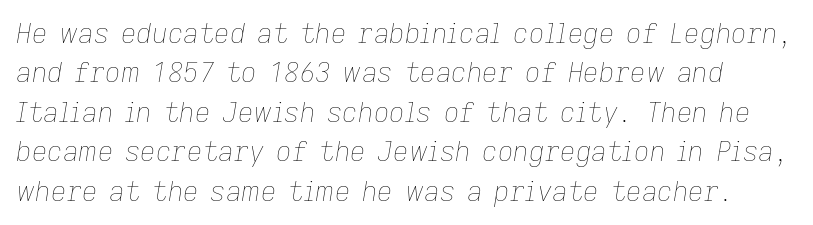
The image shows 27 px text type, italic (leaning right); set normal line spacing (1.46x), normal letter spacing, not underlined.
